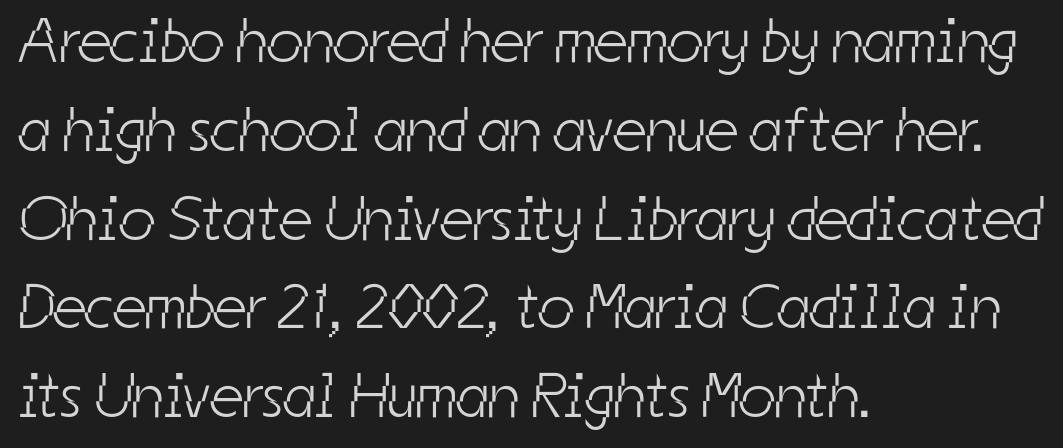
Q: Is the text bold? A: No.
Q: Is the typeface a serif or a sans-serif typeface? A: Sans-serif.
Q: Is the text underlined? A: No.
Q: How is the paragraph aligned? A: Left-aligned.
Q: Is the spacing between letters normal or unusually wide? A: Normal.
Q: Is the spacing between lines tight, normal or loose? A: Normal.
Q: Width (condensed, normal, or wide)? A: Condensed.
Q: Stroke contrast? A: Low.
Q: x-height? A: Medium.
Q: Monospaced? A: No.
